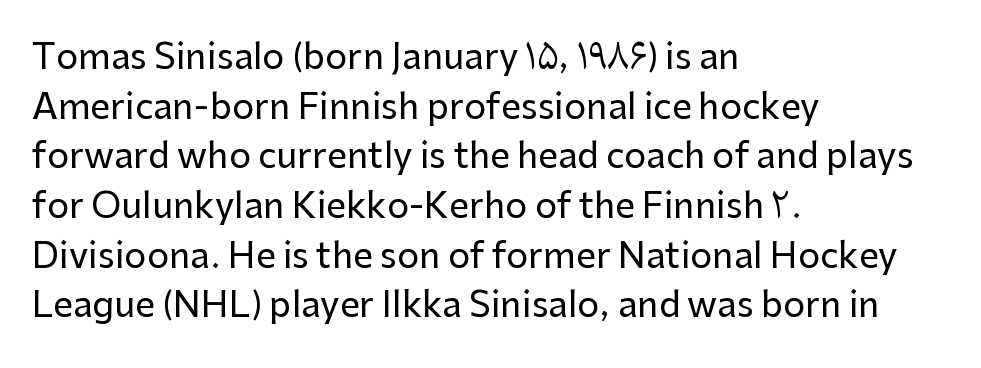
{"serif": "no", "italic": "no", "width": "normal", "stroke_contrast": "low", "x_height": "medium", "monospaced": "no", "underline": "no", "align": "left", "line_spacing": "normal", "line_spacing_ratio": 1.42, "letter_spacing": "normal", "letter_spacing_em": 0.0, "glyph_px": 35}
